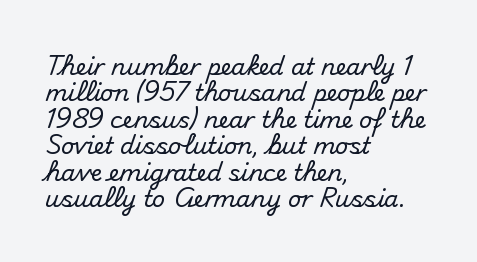
{"underline": "no", "align": "left", "line_spacing": "tight", "line_spacing_ratio": 1.15, "letter_spacing": "normal", "letter_spacing_em": 0.0, "glyph_px": 23}
